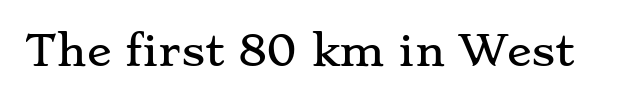
{"serif": "yes", "italic": "no", "width": "wide", "stroke_contrast": "low", "x_height": "small", "monospaced": "no", "underline": "no", "letter_spacing": "normal", "letter_spacing_em": 0.0, "glyph_px": 41}
